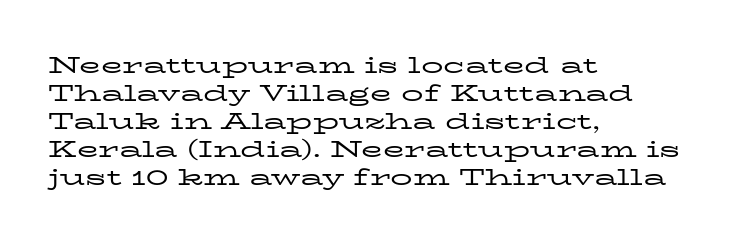
Q: Is the text bold? A: No.
Q: Is the text italic (slanted)? A: No, it is upright.
Q: Is the text underlined? A: No.
Q: How is the paragraph aligned? A: Left-aligned.
Q: Is the spacing between letters normal or unusually wide? A: Normal.
Q: Is the spacing between lines tight, normal or loose? A: Normal.
